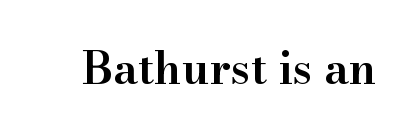
The image shows 45 px semibold serif type, upright; set normal letter spacing, not underlined; high stroke contrast and a small x-height.
